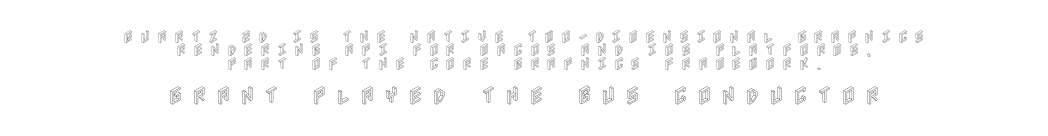
Q: Is the text italic (slanted)? A: No, it is upright.
Q: Is the text underlined? A: No.
Q: How is the paragraph aligned? A: Centered.
Q: Is the spacing between letters normal or unusually wide? A: Unusually wide.
Q: Is the spacing between lines tight, normal or loose? A: Tight.
Q: Which block of text is set in a larger size, the first (top) or the second (bottom)? A: The second (bottom) one.
